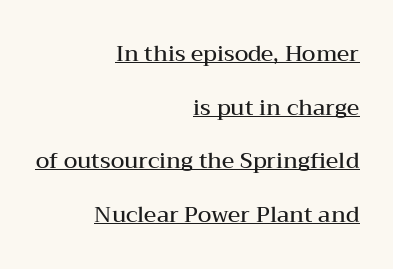
There is no visible air inserted between adjacent glyphs. This sample carries an underscore along the baseline area. Reading down the block, your eye finds every line finishing at a fixed right position. Leading is clearly above the norm, producing a sparse column. You can tell it's not italic because the verticals are truly vertical. Compared with an ordinary text face, these strokes are moderately heavier — a semibold.
